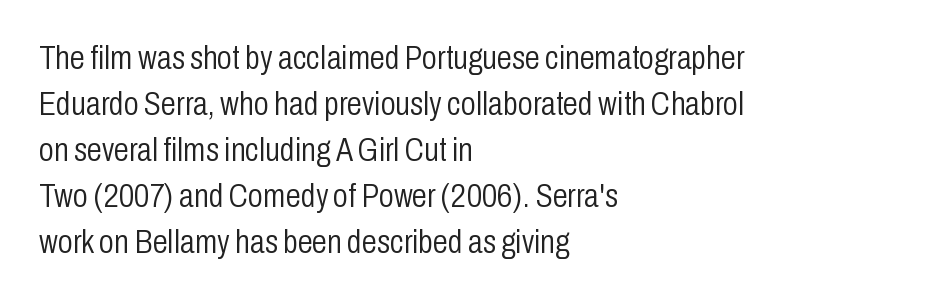
Q: Is the text bold? A: No.
Q: Is the text italic (slanted)? A: No, it is upright.
Q: Is the typeface a serif or a sans-serif typeface? A: Sans-serif.
Q: Is the text underlined? A: No.
Q: How is the paragraph aligned? A: Left-aligned.
Q: Is the spacing between letters normal or unusually wide? A: Normal.
Q: Is the spacing between lines tight, normal or loose? A: Normal.
Q: Width (condensed, normal, or wide)? A: Condensed.
Q: Stroke contrast? A: Low.
Q: x-height? A: Medium.
Q: Monospaced? A: No.
